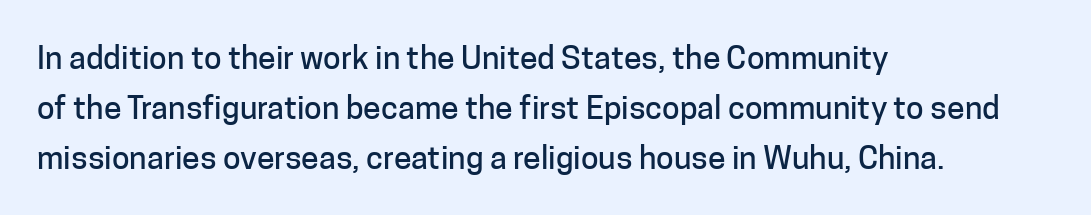
{"serif": "no", "italic": "no", "width": "normal", "stroke_contrast": "low", "x_height": "medium", "monospaced": "no", "underline": "no", "align": "left", "line_spacing": "normal", "line_spacing_ratio": 1.57, "letter_spacing": "normal", "letter_spacing_em": 0.0, "glyph_px": 32}
